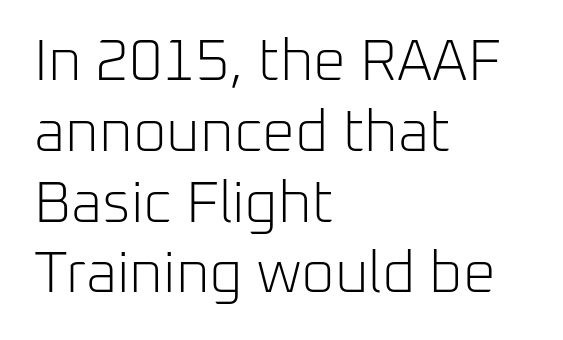
This rendering employs a face without finishing strokes, i.e., a sans-serif. Only glyphs here, with clear space below each row. Reading down the block, your eye returns to a fixed left position each line. Here the glyphs are tracked normally, forming tight word shapes. Nothing heavy about these letters — not bold at all.
